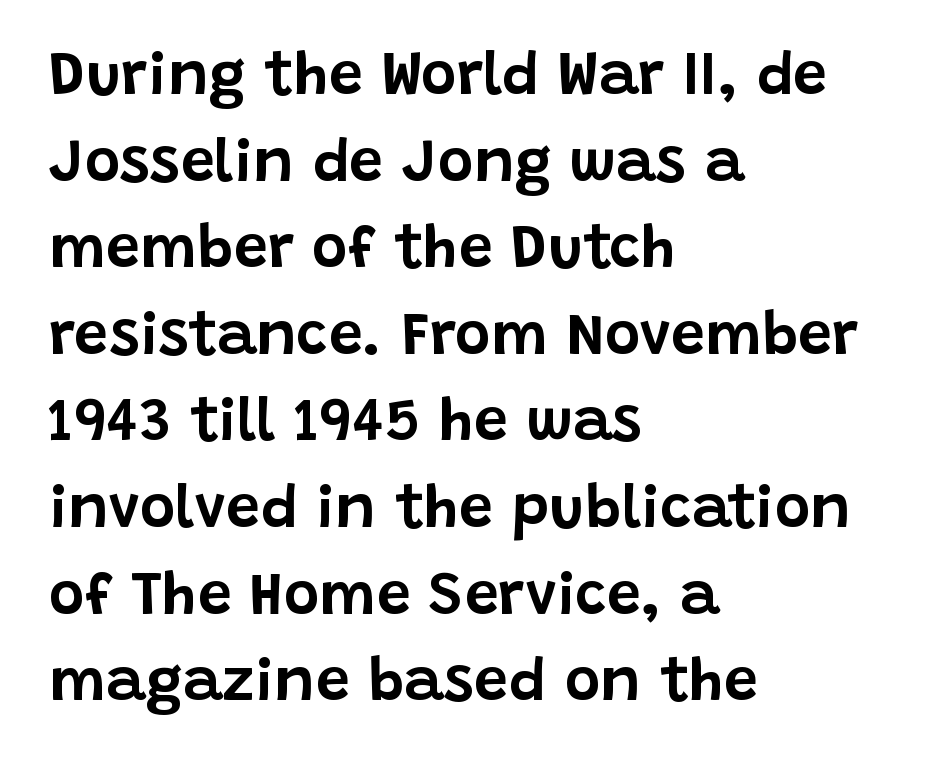
These lines keep a tight, regular rhythm from letter to letter. The space between consecutive lines is moderate. The space beneath each line is pristine and unruled. The face used here is proportionally spaced, like ordinary book or web type.
